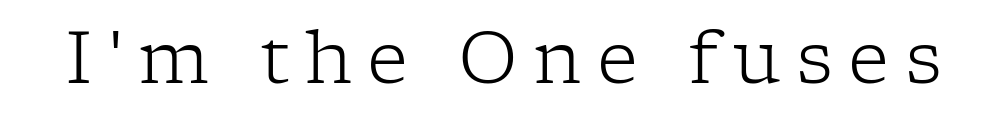
{"serif": "yes", "italic": "no", "bold": "no", "weight": "light", "width": "normal", "stroke_contrast": "low", "x_height": "medium", "monospaced": "no", "underline": "no", "letter_spacing": "wide", "letter_spacing_em": 0.21, "glyph_px": 72}
